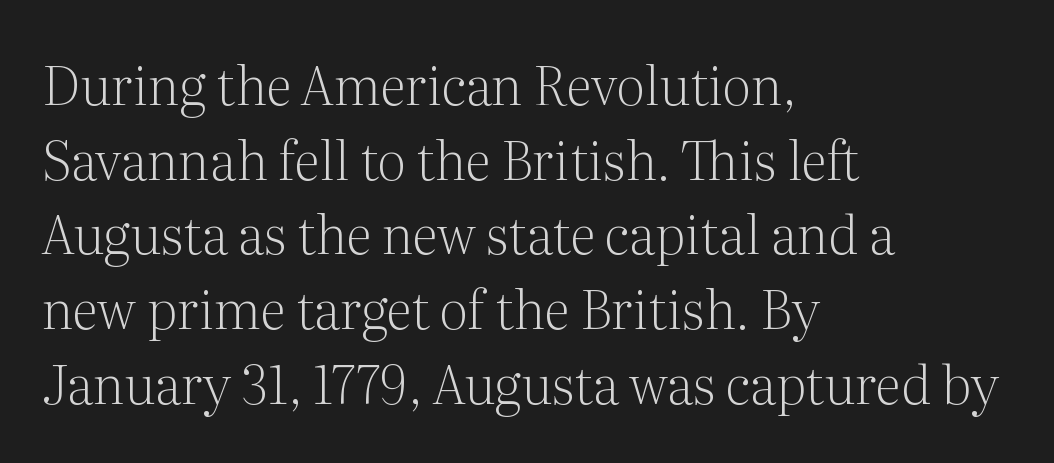
Q: Is the text bold? A: No.
Q: Is the text italic (slanted)? A: No, it is upright.
Q: Is the typeface a serif or a sans-serif typeface? A: Serif.
Q: Is the text underlined? A: No.
Q: How is the paragraph aligned? A: Left-aligned.
Q: Is the spacing between letters normal or unusually wide? A: Normal.
Q: Is the spacing between lines tight, normal or loose? A: Normal.
Q: Width (condensed, normal, or wide)? A: Normal.
Q: Stroke contrast? A: Medium.
Q: x-height? A: Medium.
Q: Monospaced? A: No.
